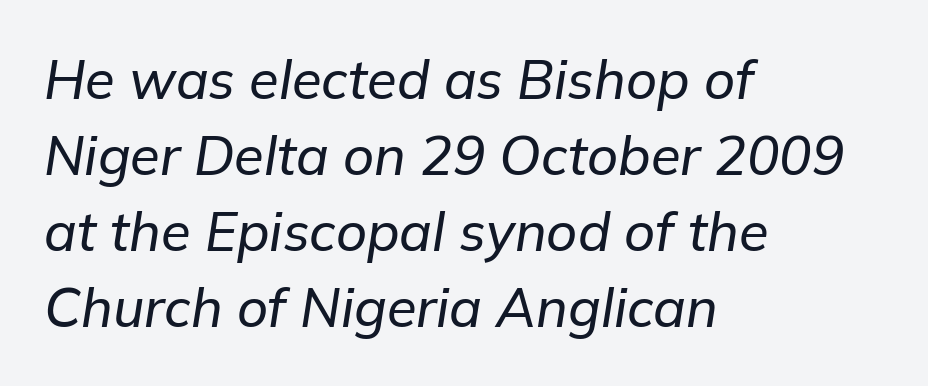
Q: Is the text italic (slanted)? A: Yes, it leans right by about 9 degrees.
Q: Is the text underlined? A: No.
Q: How is the paragraph aligned? A: Left-aligned.
Q: Is the spacing between letters normal or unusually wide? A: Normal.
Q: Is the spacing between lines tight, normal or loose? A: Normal.
Q: Width (condensed, normal, or wide)? A: Normal.
Q: Stroke contrast? A: Low.
Q: x-height? A: Medium.
Q: Monospaced? A: No.
